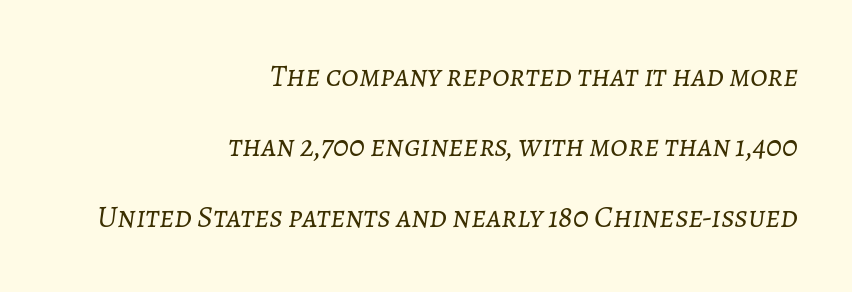
Looks like regular typesetting: each glyph gets only the width it needs. This sample uses plain, unmodified letter spacing. A bare baseline throughout the passage. This block would shrink considerably if given ordinary leading; it's expanded now. This sample uses an oblique cut, with every glyph tilted off the vertical. If you drew a ruler down the right edge, every line would touch it.
